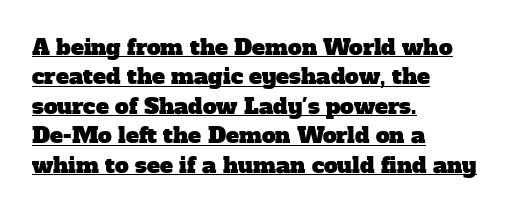
Q: Is the text underlined? A: Yes.
Q: How is the paragraph aligned? A: Left-aligned.
Q: Is the spacing between letters normal or unusually wide? A: Normal.
Q: Is the spacing between lines tight, normal or loose? A: Normal.
